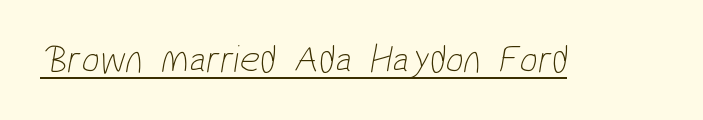
{"serif": "no", "bold": "no", "weight": "thin", "width": "condensed", "stroke_contrast": "low", "x_height": "medium", "monospaced": "no", "underline": "yes", "letter_spacing": "normal", "letter_spacing_em": 0.0, "glyph_px": 40}
